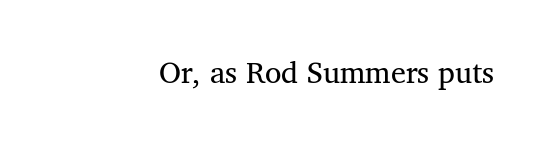
The image shows 30 px serif type; set normal letter spacing, not underlined; medium stroke contrast and a medium x-height.
